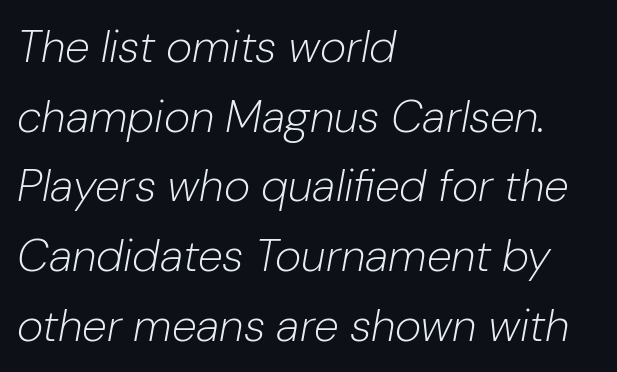
Q: Is the text bold? A: No.
Q: Is the text italic (slanted)? A: Yes, it leans right by about 10 degrees.
Q: Is the text underlined? A: No.
Q: How is the paragraph aligned? A: Left-aligned.
Q: Is the spacing between letters normal or unusually wide? A: Normal.
Q: Is the spacing between lines tight, normal or loose? A: Normal.
Q: Width (condensed, normal, or wide)? A: Normal.
Q: Stroke contrast? A: Low.
Q: x-height? A: Medium.
Q: Monospaced? A: No.
